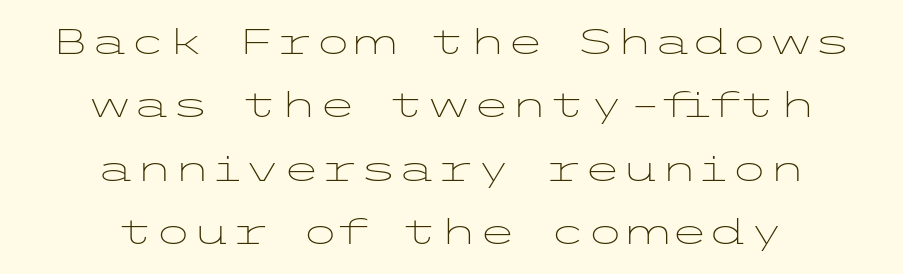
The letters stand upright; this is a roman face. This rendering leaves character spacing at its baseline value. Observe the absence of serifs on each vertical stroke in this sample. This rendering features lettering with no underline.
